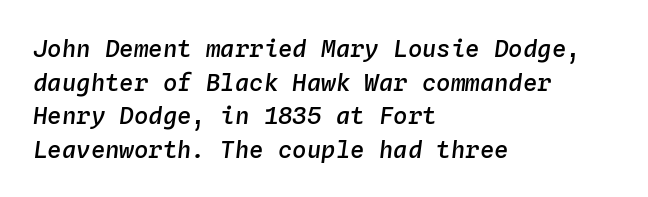
Q: Is the text bold? A: Semi-bold.
Q: Is the text italic (slanted)? A: Yes, it leans right by about 4 degrees.
Q: Is the text underlined? A: No.
Q: How is the paragraph aligned? A: Left-aligned.
Q: Is the spacing between letters normal or unusually wide? A: Normal.
Q: Is the spacing between lines tight, normal or loose? A: Normal.
